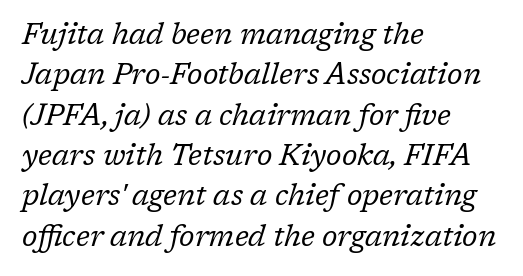
Q: Is the text bold? A: No.
Q: Is the text italic (slanted)? A: Yes, it leans right by about 17 degrees.
Q: Is the typeface a serif or a sans-serif typeface? A: Serif.
Q: Is the text underlined? A: No.
Q: How is the paragraph aligned? A: Left-aligned.
Q: Is the spacing between letters normal or unusually wide? A: Normal.
Q: Is the spacing between lines tight, normal or loose? A: Normal.
Q: Width (condensed, normal, or wide)? A: Normal.
Q: Stroke contrast? A: Low.
Q: x-height? A: Medium.
Q: Monospaced? A: No.
